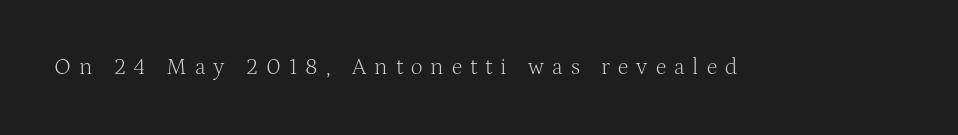
The image shows 23 px text type, upright; set unusually wide letter spacing (+0.35 em), not underlined.
